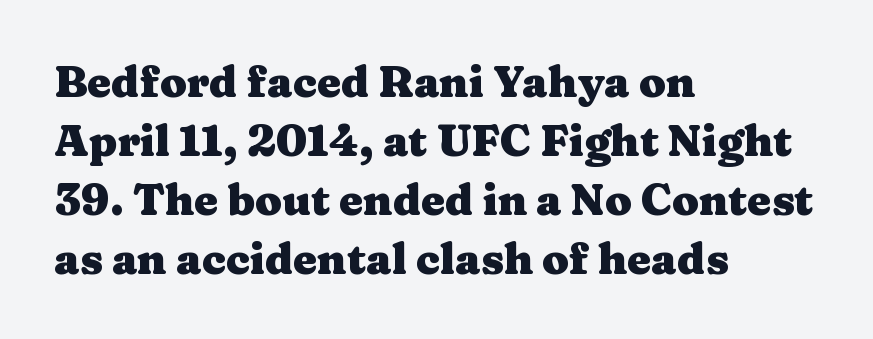
Decoration check: the copy has no underline. Which margin do the lines hug? The left one — the right edge is uneven. Vertically, the passage feels balanced, rows spaced as you'd expect. The rendering uses a bold face; every stroke is thick and dark. Tall strokes in this sample are plumb rather than angled.
